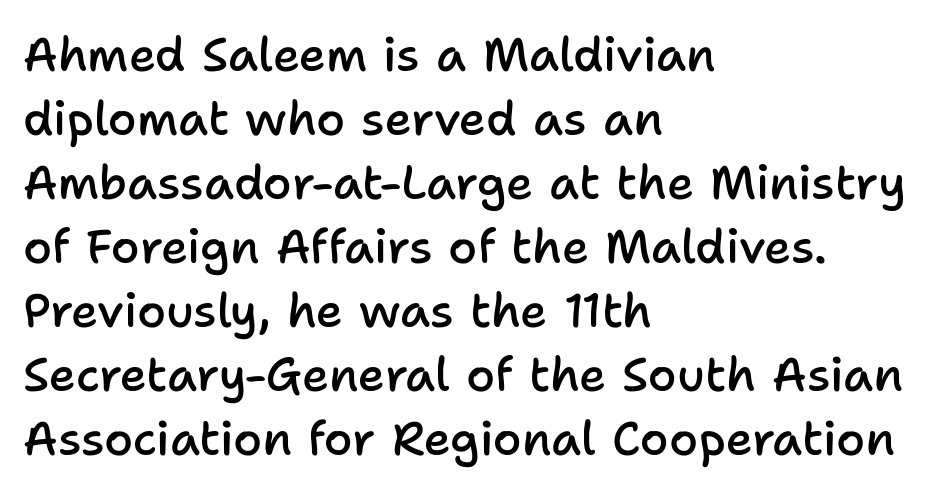
The face used here is proportionally spaced, like ordinary book or web type. The paragraph shown leans on its left margin. Notice how the stems are strictly vertical — no italics here. Has an underline been added? It has not. Stroke thickness is moderately raised; the sample reads as semibold.
